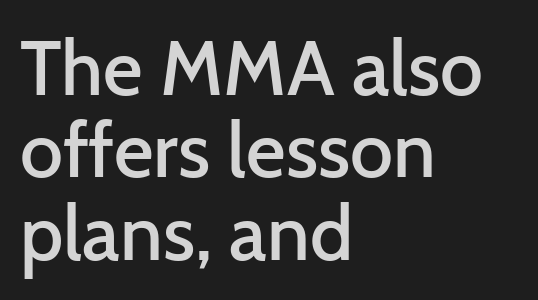
Q: Is the text bold? A: Semi-bold.
Q: Is the text italic (slanted)? A: No, it is upright.
Q: Is the typeface a serif or a sans-serif typeface? A: Sans-serif.
Q: Is the text underlined? A: No.
Q: How is the paragraph aligned? A: Left-aligned.
Q: Is the spacing between letters normal or unusually wide? A: Normal.
Q: Is the spacing between lines tight, normal or loose? A: Tight.
Q: Width (condensed, normal, or wide)? A: Normal.
Q: Stroke contrast? A: Low.
Q: x-height? A: Medium.
Q: Monospaced? A: No.
